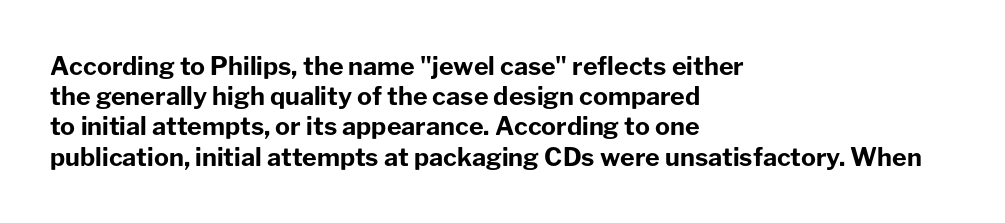
The image shows 25 px bold type, upright; set left-aligned, line spacing 1.21x, normal letter spacing, not underlined.
